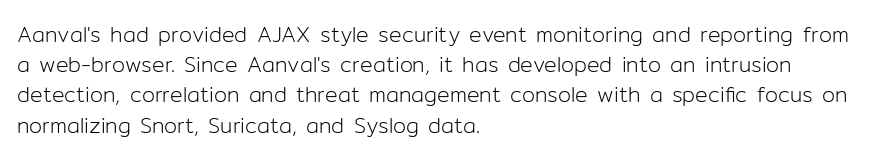
Q: Is the text bold? A: No.
Q: Is the text italic (slanted)? A: No, it is upright.
Q: Is the text underlined? A: No.
Q: How is the paragraph aligned? A: Left-aligned.
Q: Is the spacing between letters normal or unusually wide? A: Normal.
Q: Is the spacing between lines tight, normal or loose? A: Normal.
